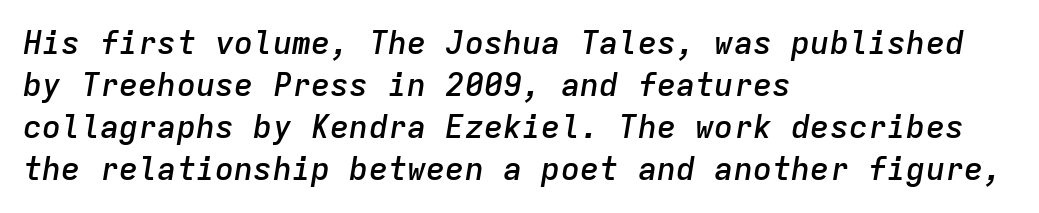
{"italic": "yes", "lean": "right", "slant_degrees": 9, "bold": "semi", "weight": "semibold", "width": "normal", "stroke_contrast": "low", "x_height": "medium", "monospaced": "yes", "underline": "no", "align": "left", "line_spacing": "normal", "line_spacing_ratio": 1.31, "letter_spacing": "normal", "letter_spacing_em": 0.0, "glyph_px": 32}
